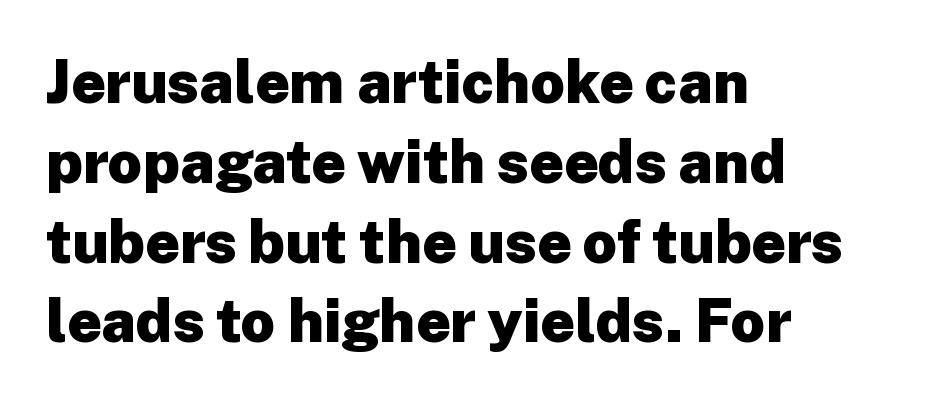
Q: Is the text bold? A: Yes.
Q: Is the text italic (slanted)? A: No, it is upright.
Q: Is the typeface a serif or a sans-serif typeface? A: Sans-serif.
Q: Is the text underlined? A: No.
Q: How is the paragraph aligned? A: Left-aligned.
Q: Is the spacing between letters normal or unusually wide? A: Normal.
Q: Is the spacing between lines tight, normal or loose? A: Normal.
Q: Width (condensed, normal, or wide)? A: Normal.
Q: Stroke contrast? A: Low.
Q: x-height? A: Medium.
Q: Monospaced? A: No.
